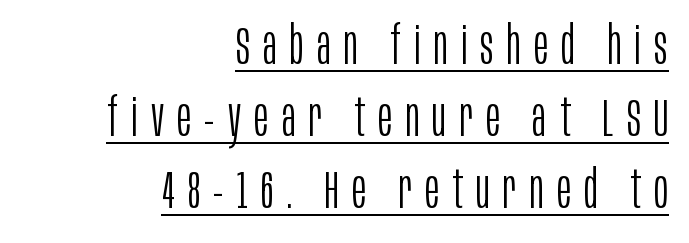
{"serif": "no", "italic": "no", "bold": "no", "weight": "light", "width": "condensed", "stroke_contrast": "low", "x_height": "large", "monospaced": "no", "underline": "yes", "align": "right", "line_spacing": "normal", "line_spacing_ratio": 1.36, "letter_spacing": "wide", "letter_spacing_em": 0.25, "glyph_px": 53}
